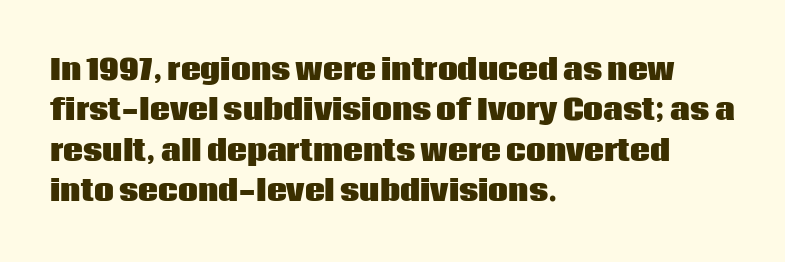
Q: Is the text bold? A: Yes.
Q: Is the text italic (slanted)? A: No, it is upright.
Q: Is the typeface a serif or a sans-serif typeface? A: Sans-serif.
Q: Is the text underlined? A: No.
Q: How is the paragraph aligned? A: Left-aligned.
Q: Is the spacing between letters normal or unusually wide? A: Normal.
Q: Is the spacing between lines tight, normal or loose? A: Normal.
Q: Width (condensed, normal, or wide)? A: Normal.
Q: Stroke contrast? A: Low.
Q: x-height? A: Large.
Q: Monospaced? A: No.
